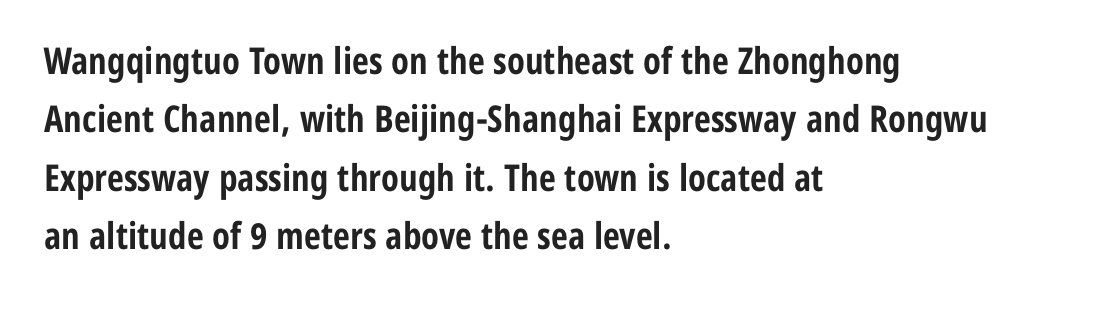
Q: Is the text bold? A: Yes.
Q: Is the text italic (slanted)? A: No, it is upright.
Q: Is the typeface a serif or a sans-serif typeface? A: Sans-serif.
Q: Is the text underlined? A: No.
Q: How is the paragraph aligned? A: Left-aligned.
Q: Is the spacing between letters normal or unusually wide? A: Normal.
Q: Is the spacing between lines tight, normal or loose? A: Normal.
Q: Width (condensed, normal, or wide)? A: Condensed.
Q: Stroke contrast? A: Low.
Q: x-height? A: Medium.
Q: Monospaced? A: No.
